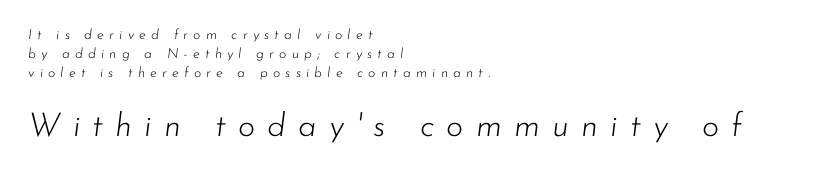
Normally led — the rows are evenly, conventionally spaced. This rendering features lettering with no underline. Varying glyph widths throughout — classic text-font behaviour. Weight: regular or lighter. Visually, the bottom section dominates because its glyphs are scaled up.
